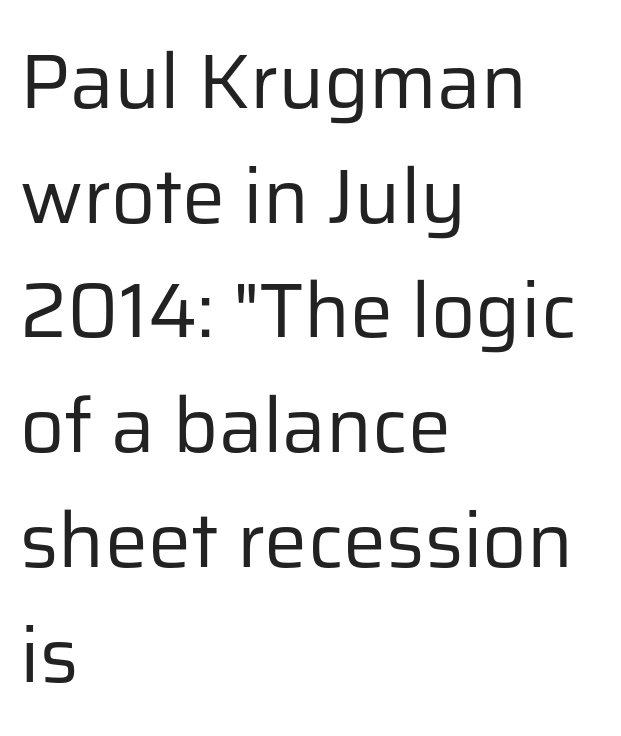
Q: Is the text bold? A: No.
Q: Is the text italic (slanted)? A: No, it is upright.
Q: Is the typeface a serif or a sans-serif typeface? A: Sans-serif.
Q: Is the text underlined? A: No.
Q: How is the paragraph aligned? A: Left-aligned.
Q: Is the spacing between letters normal or unusually wide? A: Normal.
Q: Is the spacing between lines tight, normal or loose? A: Normal.
Q: Width (condensed, normal, or wide)? A: Normal.
Q: Stroke contrast? A: Low.
Q: x-height? A: Medium.
Q: Monospaced? A: No.
